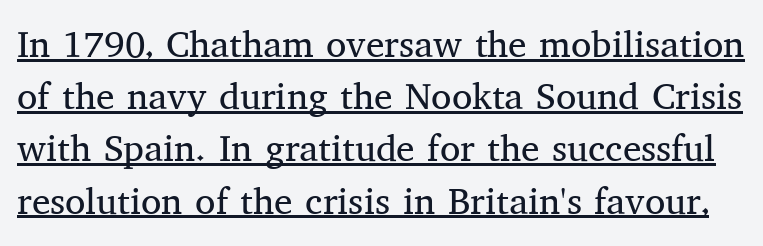
Q: Is the text bold? A: No.
Q: Is the text italic (slanted)? A: No, it is upright.
Q: Is the typeface a serif or a sans-serif typeface? A: Serif.
Q: Is the text underlined? A: Yes.
Q: Is the spacing between letters normal or unusually wide? A: Normal.
Q: Is the spacing between lines tight, normal or loose? A: Normal.
Q: Width (condensed, normal, or wide)? A: Normal.
Q: Stroke contrast? A: Medium.
Q: x-height? A: Medium.
Q: Monospaced? A: No.
